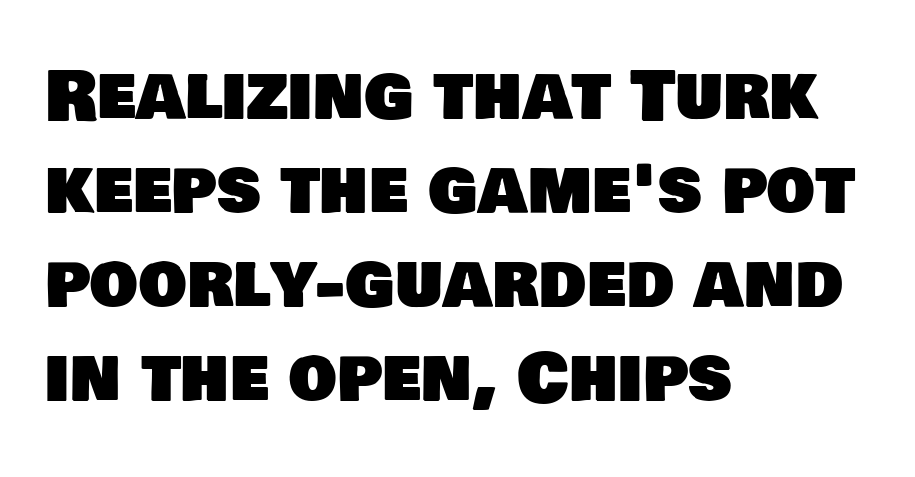
The paragraph shown leans on its left margin. Baseline-to-baseline distance is the conventional proportion of letter height. Glyph-to-glyph distance matches everyday printed text. Proportional: the letters do not fall into vertical columns. The gap between lines stays unmarked.
